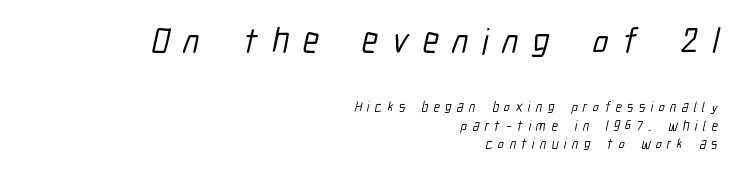
The image shows 36 px condensed sans-serif type; set right-aligned, normal line spacing (1.32x), unusually wide letter spacing (+0.38 em), not underlined; the first (top) block is 2.57x larger; low stroke contrast and a medium x-height.
